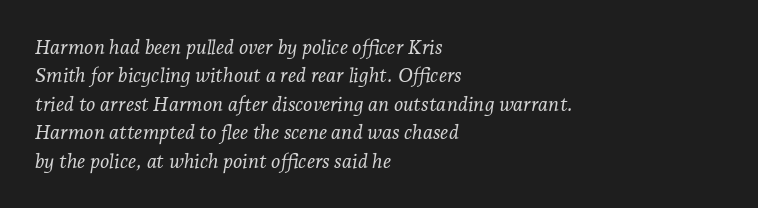
Q: Is the text bold? A: No.
Q: Is the text italic (slanted)? A: Yes, it leans right by about 7 degrees.
Q: Is the text underlined? A: No.
Q: How is the paragraph aligned? A: Left-aligned.
Q: Is the spacing between letters normal or unusually wide? A: Normal.
Q: Is the spacing between lines tight, normal or loose? A: Normal.
